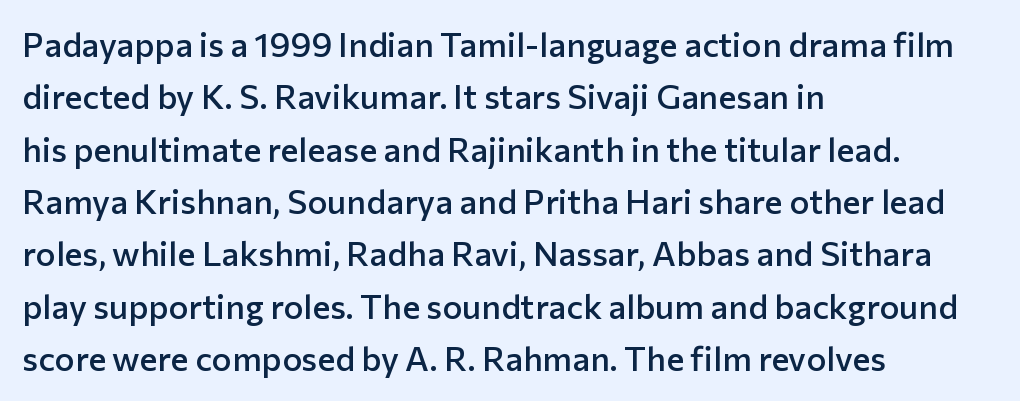
The image shows 34 px semibold sans-serif type, upright; set left-aligned, normal line spacing (1.54x), normal letter spacing, not underlined; low stroke contrast and a medium x-height.
